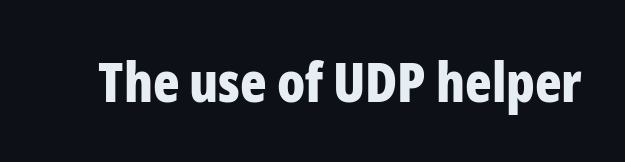
The image shows 55 px bold, condensed sans-serif type, upright; set normal letter spacing, not underlined; low stroke contrast and a medium x-height.
